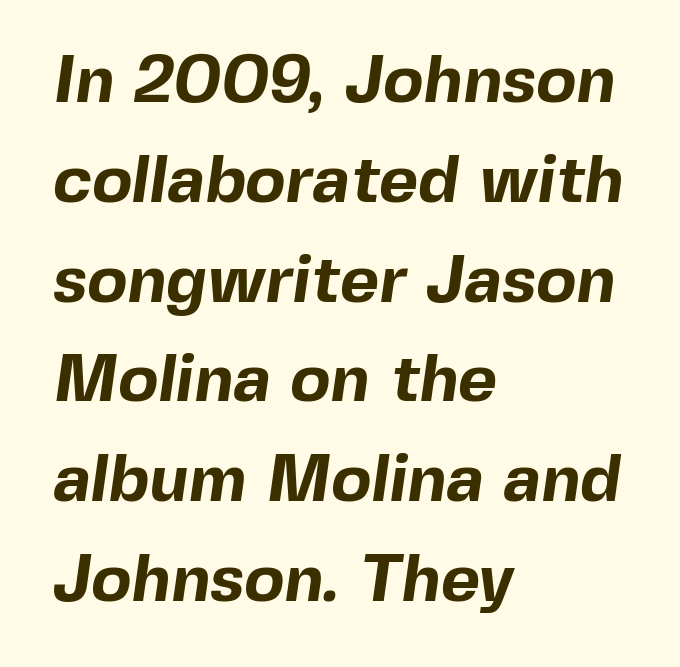
{"serif": "no", "bold": "yes", "weight": "bold", "width": "normal", "x_height": "medium", "monospaced": "no", "underline": "no", "align": "left", "line_spacing": "normal", "line_spacing_ratio": 1.49, "letter_spacing": "normal", "letter_spacing_em": 0.0, "glyph_px": 67}
